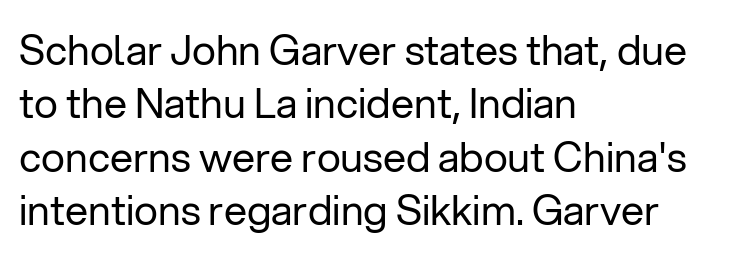
Q: Is the text bold? A: No.
Q: Is the text italic (slanted)? A: No, it is upright.
Q: Is the typeface a serif or a sans-serif typeface? A: Sans-serif.
Q: Is the text underlined? A: No.
Q: How is the paragraph aligned? A: Left-aligned.
Q: Is the spacing between letters normal or unusually wide? A: Normal.
Q: Is the spacing between lines tight, normal or loose? A: Normal.
Q: Width (condensed, normal, or wide)? A: Normal.
Q: Stroke contrast? A: Low.
Q: x-height? A: Medium.
Q: Monospaced? A: No.
